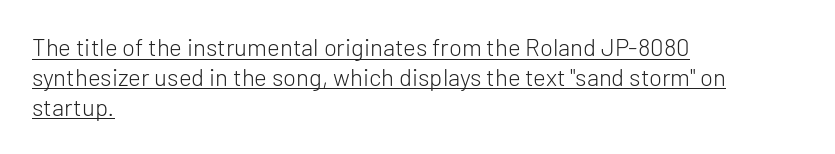
The image shows 24 px text type, upright; set left-aligned, line spacing 1.24x, normal letter spacing, underlined.
